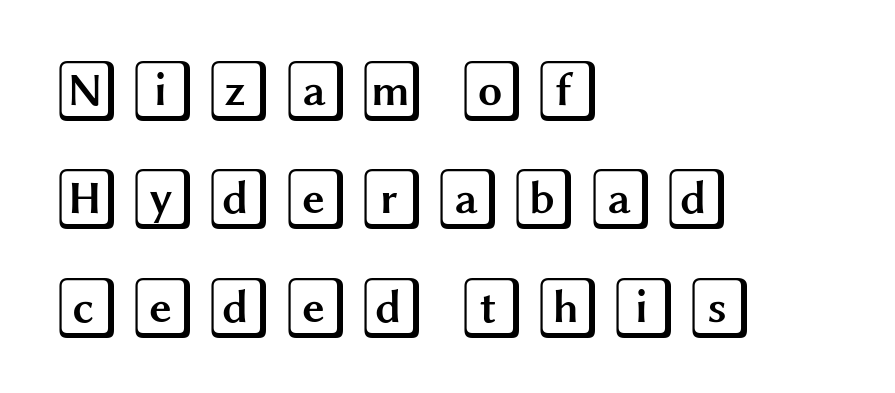
{"italic": "no", "width": "wide", "x_height": "large", "underline": "no", "align": "left", "line_spacing_ratio": 1.75, "glyph_px": 62}
